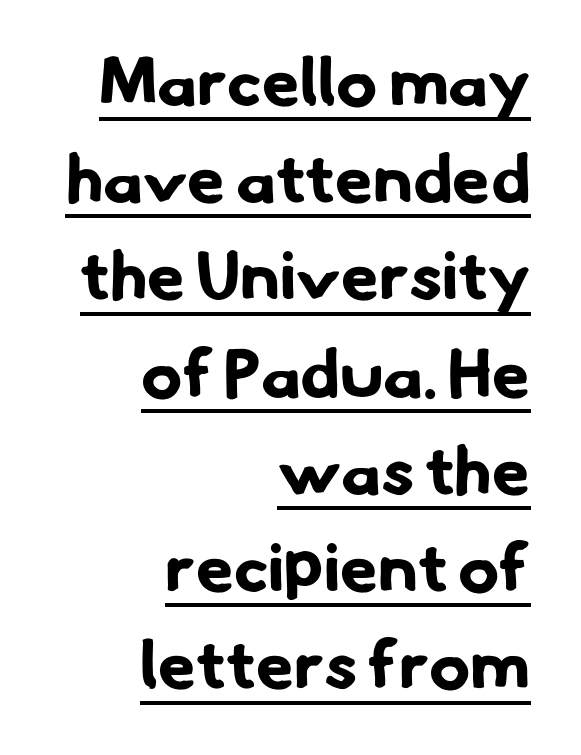
Q: Is the text bold? A: Yes.
Q: Is the typeface a serif or a sans-serif typeface? A: Sans-serif.
Q: Is the text underlined? A: Yes.
Q: How is the paragraph aligned? A: Right-aligned.
Q: Is the spacing between letters normal or unusually wide? A: Normal.
Q: Is the spacing between lines tight, normal or loose? A: Normal.
Q: Width (condensed, normal, or wide)? A: Normal.
Q: Stroke contrast? A: Low.
Q: x-height? A: Small.
Q: Monospaced? A: No.
